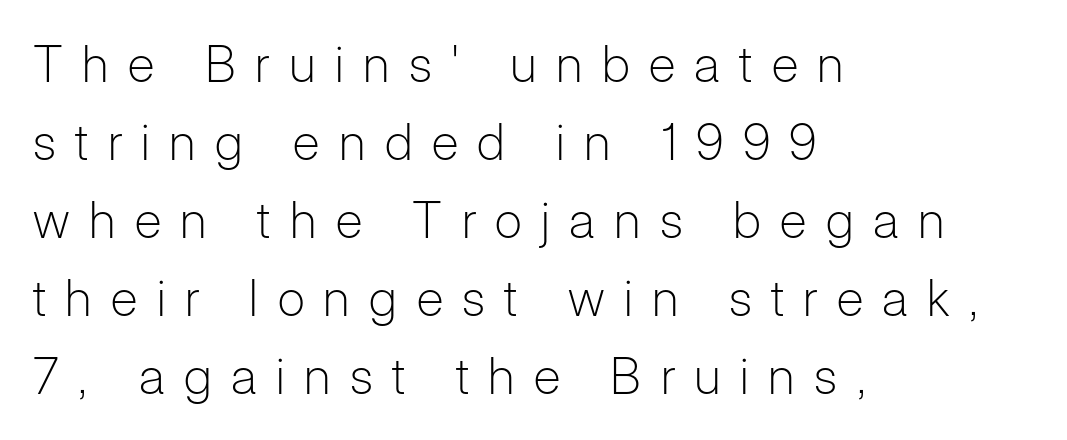
Q: Is the text bold? A: No.
Q: Is the text italic (slanted)? A: No, it is upright.
Q: Is the typeface a serif or a sans-serif typeface? A: Sans-serif.
Q: Is the text underlined? A: No.
Q: How is the paragraph aligned? A: Left-aligned.
Q: Is the spacing between letters normal or unusually wide? A: Unusually wide.
Q: Is the spacing between lines tight, normal or loose? A: Normal.
Q: Width (condensed, normal, or wide)? A: Normal.
Q: Stroke contrast? A: Low.
Q: x-height? A: Medium.
Q: Monospaced? A: No.
